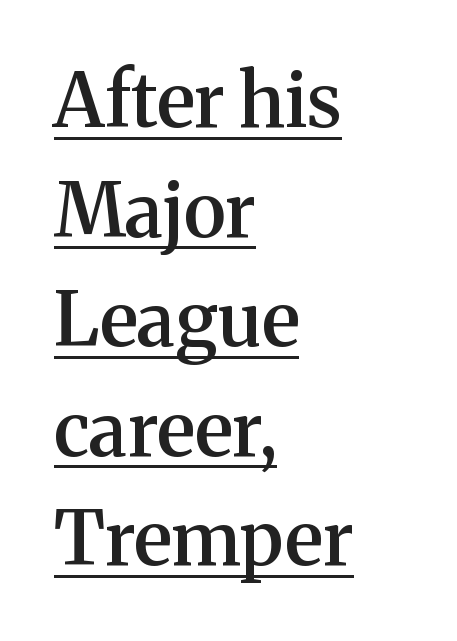
Q: Is the text bold? A: Semi-bold.
Q: Is the text italic (slanted)? A: No, it is upright.
Q: Is the typeface a serif or a sans-serif typeface? A: Serif.
Q: Is the text underlined? A: Yes.
Q: How is the paragraph aligned? A: Left-aligned.
Q: Is the spacing between letters normal or unusually wide? A: Normal.
Q: Is the spacing between lines tight, normal or loose? A: Normal.
Q: Width (condensed, normal, or wide)? A: Normal.
Q: Stroke contrast? A: Medium.
Q: x-height? A: Medium.
Q: Monospaced? A: No.
